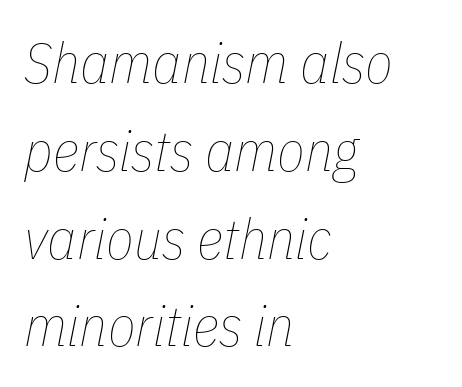
Q: Is the text bold? A: No.
Q: Is the text italic (slanted)? A: Yes, it leans right by about 11 degrees.
Q: Is the text underlined? A: No.
Q: How is the paragraph aligned? A: Left-aligned.
Q: Is the spacing between letters normal or unusually wide? A: Normal.
Q: Is the spacing between lines tight, normal or loose? A: Normal.
Q: Width (condensed, normal, or wide)? A: Condensed.
Q: Stroke contrast? A: Low.
Q: x-height? A: Medium.
Q: Monospaced? A: No.
